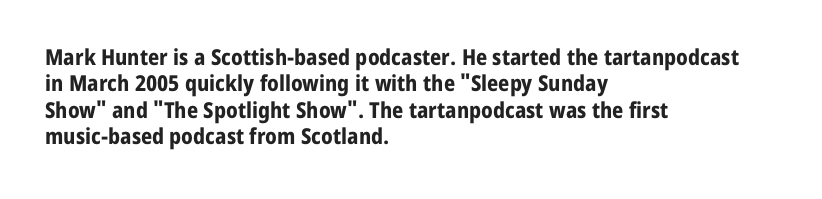
Q: Is the text bold? A: Yes.
Q: Is the text italic (slanted)? A: No, it is upright.
Q: Is the text underlined? A: No.
Q: How is the paragraph aligned? A: Left-aligned.
Q: Is the spacing between letters normal or unusually wide? A: Normal.
